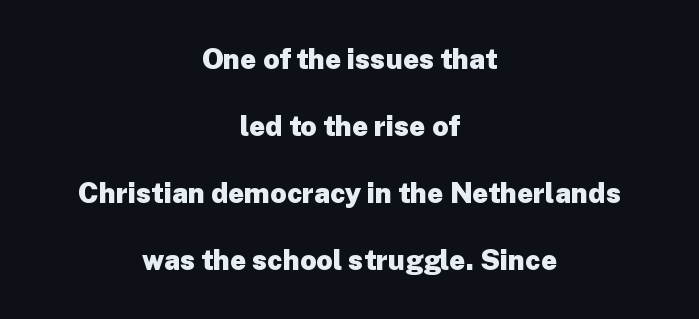
{"serif": "no", "italic": "no", "bold": "yes", "weight": "heavy", "width": "normal", "stroke_contrast": "low", "x_height": "medium", "monospaced": "no", "underline": "no", "align": "center", "line_spacing": "loose", "line_spacing_ratio": 2.39, "letter_spacing": "normal", "letter_spacing_em": 0.0, "glyph_px": 28}
